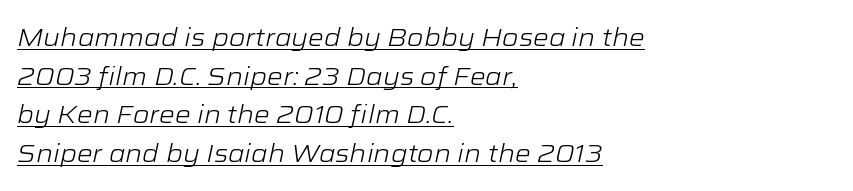
Q: Is the text bold? A: No.
Q: Is the text italic (slanted)? A: Yes, it leans right by about 12 degrees.
Q: Is the text underlined? A: Yes.
Q: How is the paragraph aligned? A: Left-aligned.
Q: Is the spacing between letters normal or unusually wide? A: Normal.
Q: Is the spacing between lines tight, normal or loose? A: Normal.
